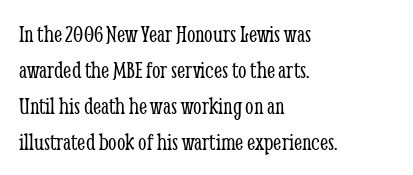
The image shows 24 px text type, upright; set left-aligned, normal line spacing (1.5x), normal letter spacing, not underlined.
